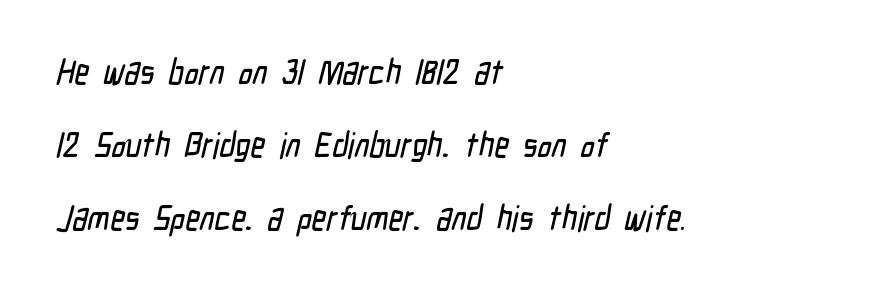
Does extra space separate the letters? No, they use regular spacing. Nothing sits at the stroke ends, so this counts as sans-serif. This sample is left-justified, so line endings fall wherever the words run out. The passage shown stacks its lines with a broad gap. Character widths vary here, with narrow letters taking less room than wide ones.
